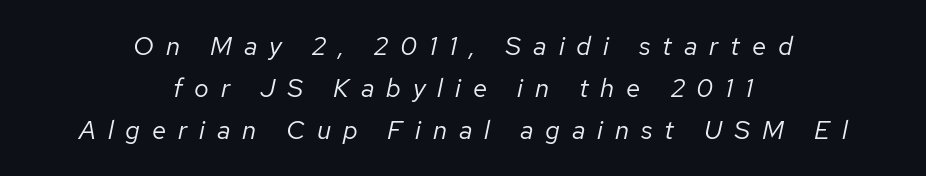
Q: Is the text bold? A: No.
Q: Is the text italic (slanted)? A: Yes, it leans right by about 12 degrees.
Q: Is the text underlined? A: No.
Q: How is the paragraph aligned? A: Centered.
Q: Is the spacing between letters normal or unusually wide? A: Unusually wide.
Q: Is the spacing between lines tight, normal or loose? A: Normal.
